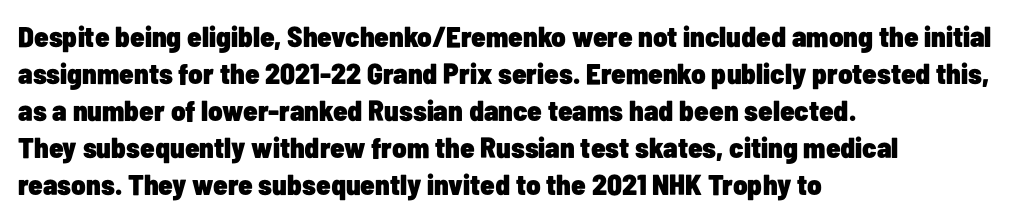
{"serif": "no", "italic": "no", "bold": "yes", "weight": "heavy", "width": "condensed", "stroke_contrast": "low", "x_height": "medium", "monospaced": "no", "underline": "no", "align": "left", "line_spacing": "normal", "line_spacing_ratio": 1.28, "letter_spacing": "normal", "letter_spacing_em": 0.0, "glyph_px": 29}
